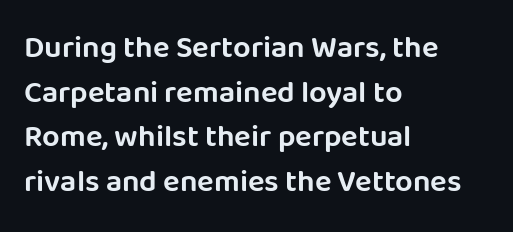
The image shows 31 px sans-serif type, upright; set left-aligned, normal line spacing (1.44x), normal letter spacing, not underlined; low stroke contrast and a large x-height.
